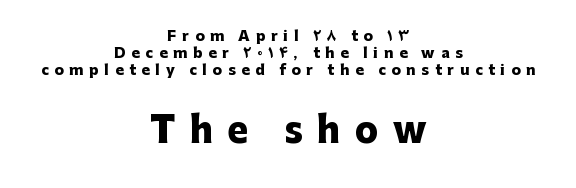
{"serif": "no", "italic": "no", "bold": "yes", "weight": "heavy", "width": "normal", "stroke_contrast": "low", "x_height": "medium", "monospaced": "no", "underline": "no", "align": "center", "line_spacing_ratio": 1.21, "letter_spacing": "wide", "letter_spacing_em": 0.41, "larger_block": "second", "size_ratio": 2.5, "glyph_px": 35}
